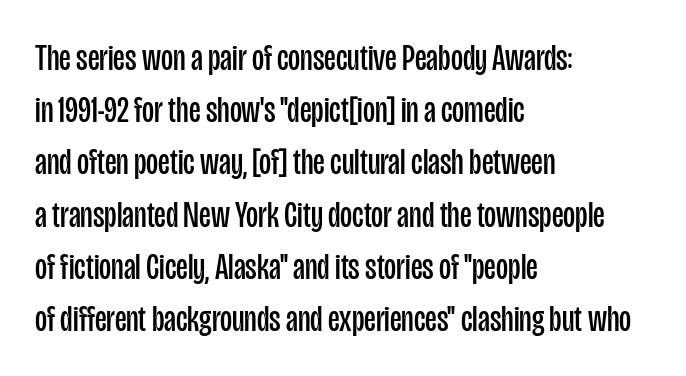
Compared with typical paragraphs, the rows here are spaced about the same. Spacing verdict: proportional, widths tailored to each character. Typographically, this falls in the sans-serif category. Left-aligned paragraph, ragged on the right. Glyph-to-glyph distance matches everyday printed text. The typeface has the unassuming heft of standard copy or less.
